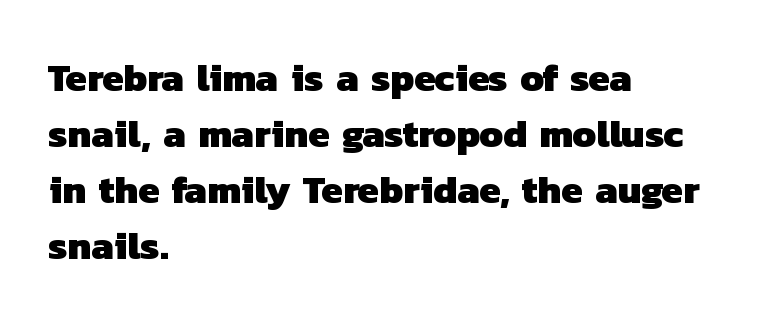
Q: Is the text bold? A: Yes.
Q: Is the typeface a serif or a sans-serif typeface? A: Sans-serif.
Q: Is the text underlined? A: No.
Q: How is the paragraph aligned? A: Left-aligned.
Q: Is the spacing between letters normal or unusually wide? A: Normal.
Q: Is the spacing between lines tight, normal or loose? A: Normal.
Q: Width (condensed, normal, or wide)? A: Normal.
Q: Stroke contrast? A: Low.
Q: x-height? A: Medium.
Q: Monospaced? A: No.
